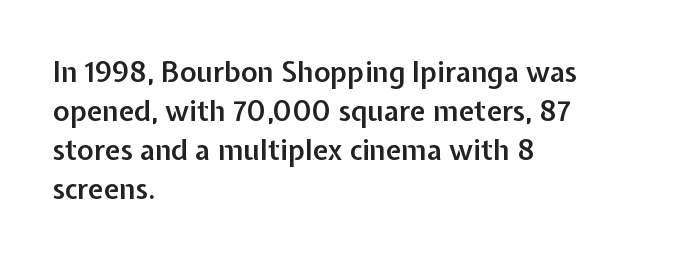
Q: Is the text bold? A: Semi-bold.
Q: Is the text italic (slanted)? A: No, it is upright.
Q: Is the typeface a serif or a sans-serif typeface? A: Sans-serif.
Q: Is the text underlined? A: No.
Q: How is the paragraph aligned? A: Left-aligned.
Q: Is the spacing between letters normal or unusually wide? A: Normal.
Q: Is the spacing between lines tight, normal or loose? A: Normal.
Q: Width (condensed, normal, or wide)? A: Normal.
Q: Stroke contrast? A: Low.
Q: x-height? A: Medium.
Q: Monospaced? A: No.
